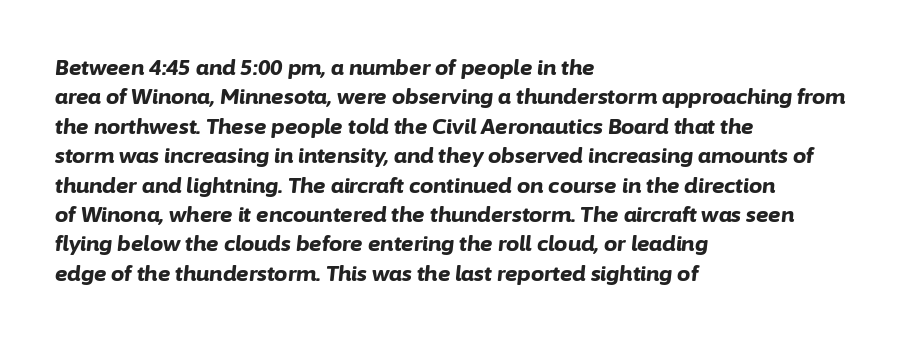
{"italic": "yes", "lean": "right", "slant_degrees": 6, "bold": "yes", "underline": "no", "align": "left", "line_spacing": "normal", "line_spacing_ratio": 1.4, "letter_spacing": "normal", "letter_spacing_em": 0.0, "glyph_px": 21}
